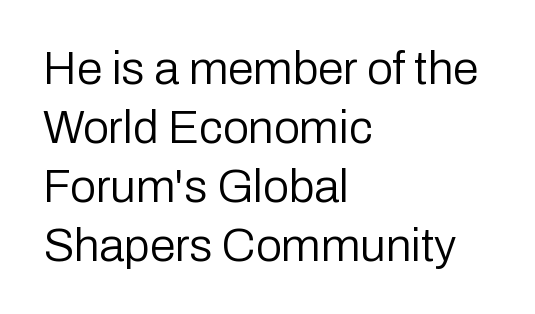
Designer's note — italics off, roman on. The leading is moderate, giving the passage an even texture. These lines are rendered in a variable-pitch font. Heft: none added — not bold. The passage shown is typeset with a sans-serif family. The foot of each line stays bare and open.
